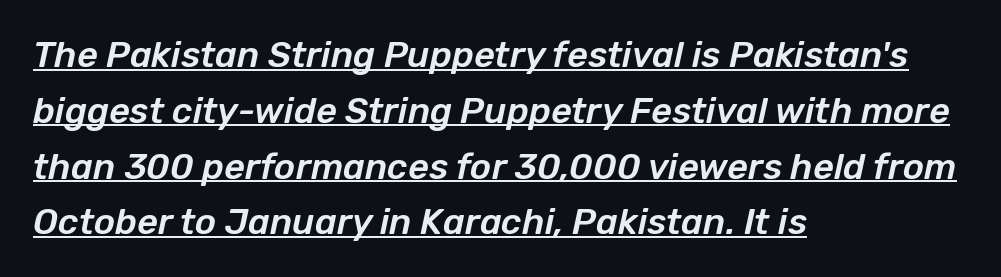
Q: Is the text italic (slanted)? A: Yes, it leans right by about 12 degrees.
Q: Is the text underlined? A: Yes.
Q: How is the paragraph aligned? A: Left-aligned.
Q: Is the spacing between letters normal or unusually wide? A: Normal.
Q: Is the spacing between lines tight, normal or loose? A: Normal.
Q: Width (condensed, normal, or wide)? A: Normal.
Q: Stroke contrast? A: Low.
Q: x-height? A: Medium.
Q: Monospaced? A: No.
